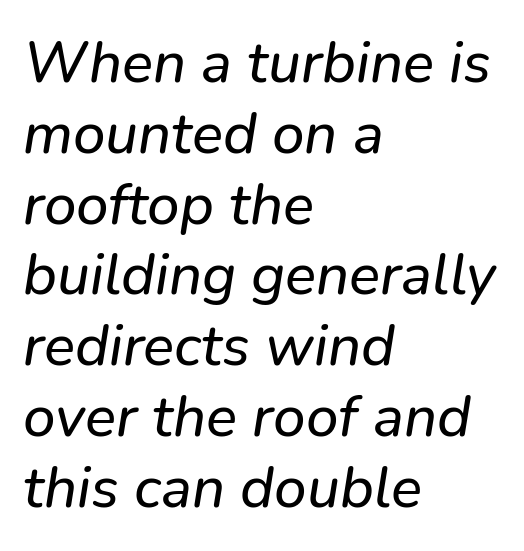
{"serif": "no", "width": "normal", "stroke_contrast": "low", "x_height": "medium", "monospaced": "no", "underline": "no", "align": "left", "line_spacing_ratio": 1.22, "letter_spacing": "normal", "letter_spacing_em": 0.0, "glyph_px": 58}
